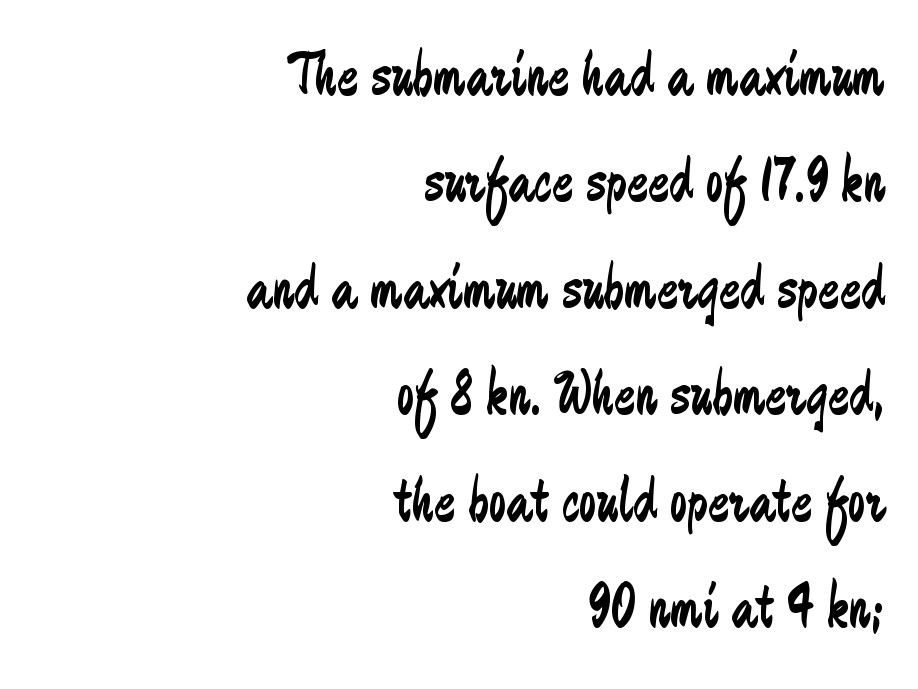
The image shows 63 px regular-weight, condensed sans-serif type; set right-aligned, normal line spacing (1.69x), normal letter spacing, not underlined; low stroke contrast and a small x-height.
